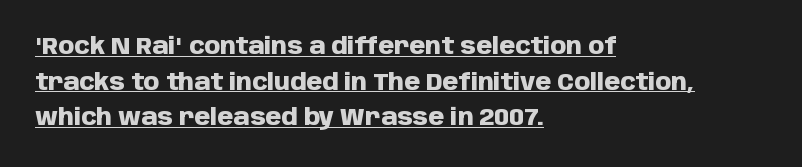
Q: Is the text bold? A: Yes.
Q: Is the text italic (slanted)? A: No, it is upright.
Q: Is the text underlined? A: Yes.
Q: How is the paragraph aligned? A: Left-aligned.
Q: Is the spacing between letters normal or unusually wide? A: Normal.
Q: Is the spacing between lines tight, normal or loose? A: Normal.
